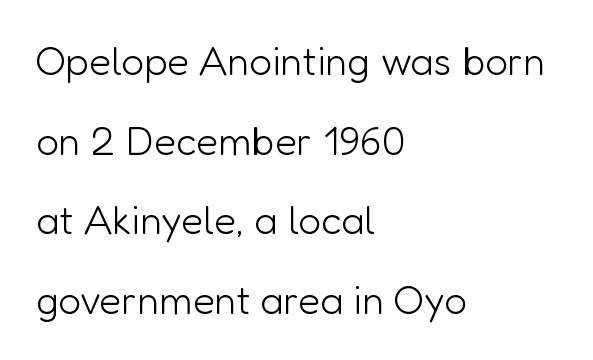
You could not count columns in this text — the font is proportionally spaced. When letters stand straight like this, we call the style roman or upright. No word sits above an underline. The typesetter chose a ragged-right arrangement here. This sample uses plain, unmodified letter spacing.
